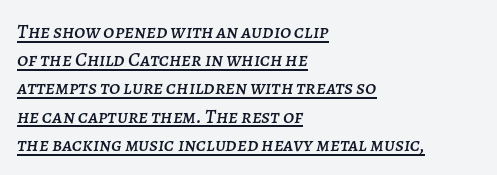
Q: Is the text italic (slanted)? A: Yes, it leans right by about 7 degrees.
Q: Is the text underlined? A: Yes.
Q: How is the paragraph aligned? A: Left-aligned.
Q: Is the spacing between letters normal or unusually wide? A: Normal.
Q: Is the spacing between lines tight, normal or loose? A: Normal.
